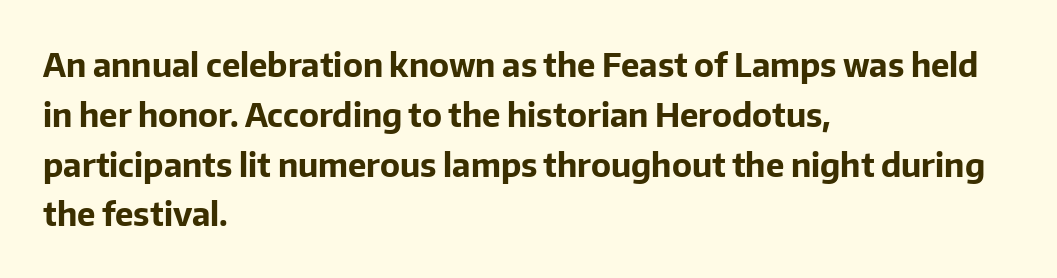
The image shows 33 px bold sans-serif type, upright; set left-aligned, normal line spacing (1.51x), normal letter spacing, not underlined; low stroke contrast and a medium x-height.
